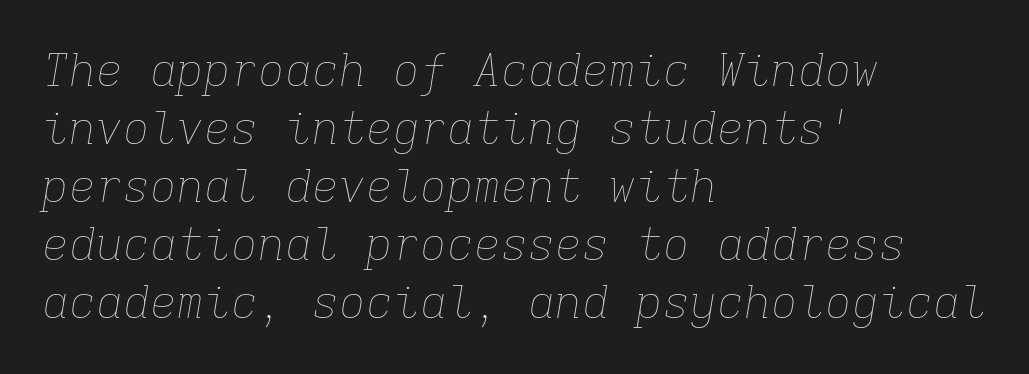
The image shows 45 px thin type, italic (leaning right), monospaced; set left-aligned, normal line spacing (1.29x), normal letter spacing, not underlined; low stroke contrast and a medium x-height.
